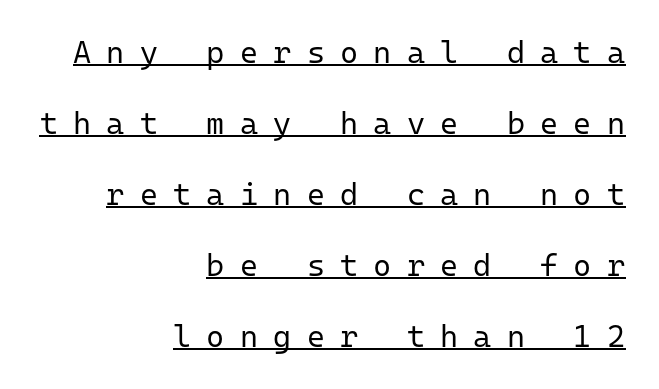
The image shows 31 px regular-weight sans-serif type, upright, monospaced; set right-aligned, loose line spacing (2.29x), unusually wide letter spacing (+0.49 em), underlined; low stroke contrast and a medium x-height.
